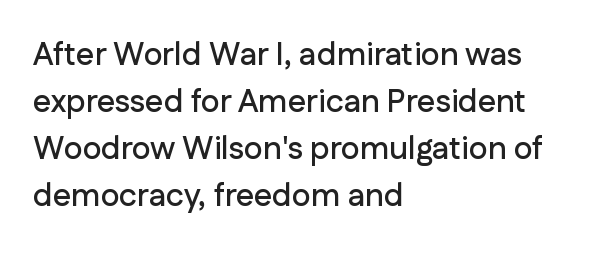
The image shows 32 px sans-serif type, upright; set left-aligned, normal line spacing (1.47x), normal letter spacing, not underlined; low stroke contrast and a medium x-height.
